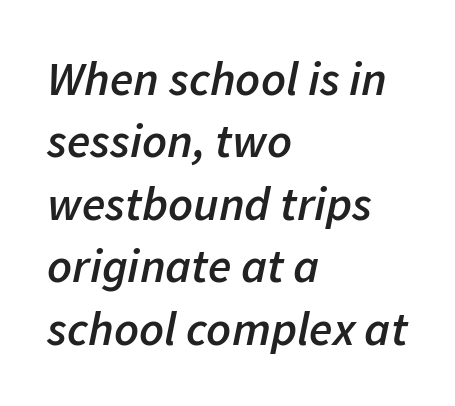
The image shows 48 px semibold type, italic (leaning right); set left-aligned, normal line spacing (1.3x), normal letter spacing, not underlined; low stroke contrast and a medium x-height.
